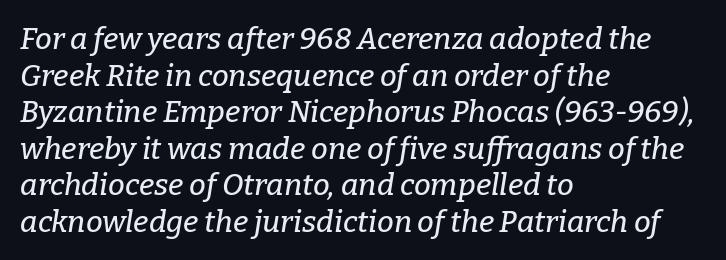
{"serif": "yes", "italic": "yes", "lean": "right", "slant_degrees": 9, "width": "normal", "stroke_contrast": "low", "x_height": "medium", "monospaced": "no", "underline": "no", "align": "left", "line_spacing_ratio": 1.22, "letter_spacing": "normal", "letter_spacing_em": 0.0, "glyph_px": 30}
